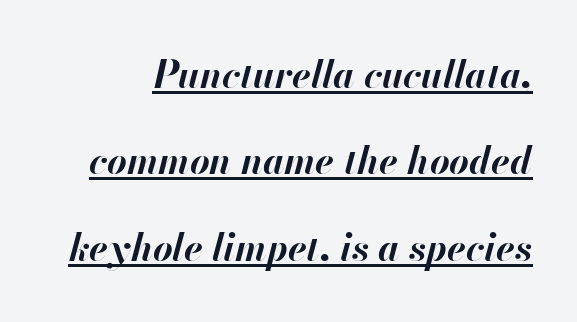
Q: Is the text bold? A: Yes.
Q: Is the text italic (slanted)? A: Yes, it leans right by about 13 degrees.
Q: Is the text underlined? A: Yes.
Q: Is the spacing between letters normal or unusually wide? A: Normal.
Q: Is the spacing between lines tight, normal or loose? A: Loose.
Q: Width (condensed, normal, or wide)? A: Normal.
Q: Stroke contrast? A: High.
Q: x-height? A: Small.
Q: Monospaced? A: No.
